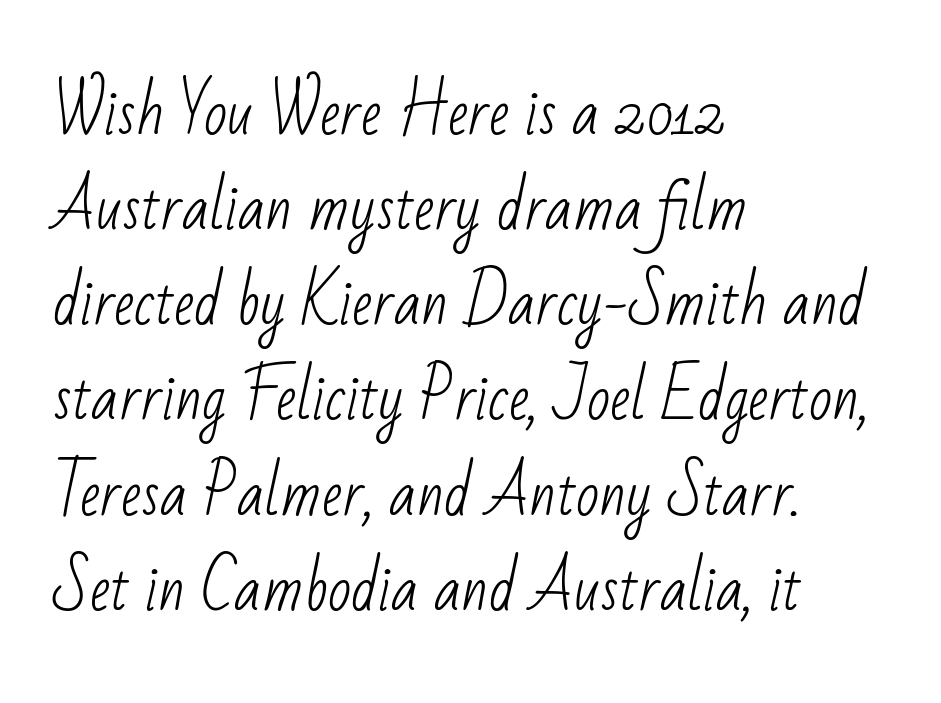
The letterforms sit at book weight or below. Default kerning and tracking; the words read as compact shapes. These lines are set flush left with a ragged right edge. How would I describe the line gaps? Plain and ordinary. Spacing verdict: proportional, widths tailored to each character. Grotesque or geometric, the face here clearly has no serifs.
